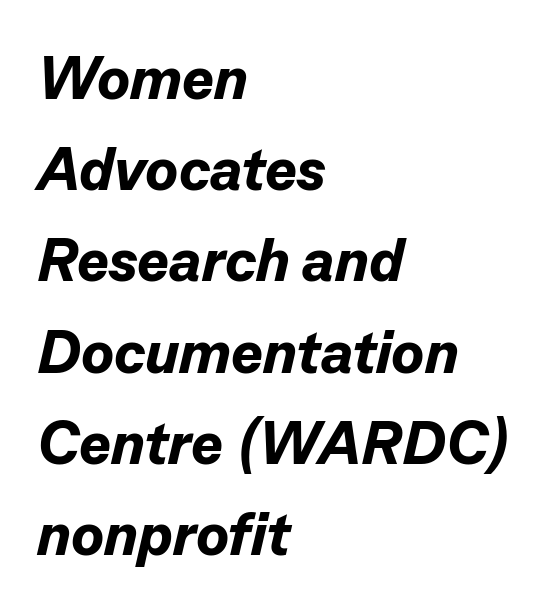
Q: Is the text bold? A: Yes.
Q: Is the text italic (slanted)? A: Yes, it leans right by about 13 degrees.
Q: Is the text underlined? A: No.
Q: How is the paragraph aligned? A: Left-aligned.
Q: Is the spacing between letters normal or unusually wide? A: Normal.
Q: Is the spacing between lines tight, normal or loose? A: Normal.
Q: Width (condensed, normal, or wide)? A: Normal.
Q: Stroke contrast? A: Low.
Q: x-height? A: Medium.
Q: Monospaced? A: No.
